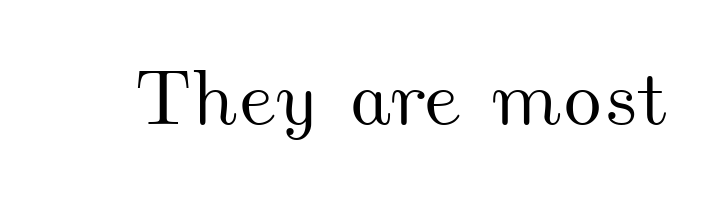
Looks like regular typesetting: each glyph gets only the width it needs. Nobody touched the tracking dial on this one. Type without underlining.
